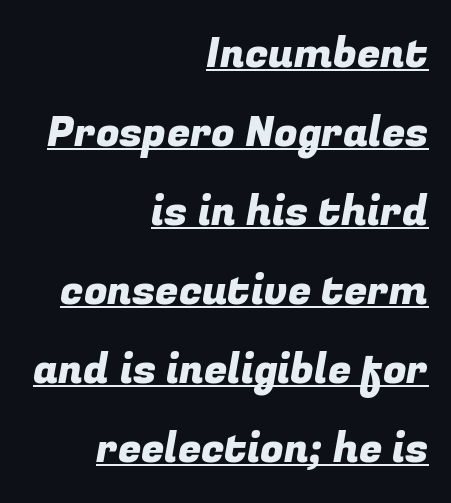
{"serif": "no", "width": "normal", "stroke_contrast": "low", "x_height": "medium", "monospaced": "no", "underline": "yes", "align": "right", "line_spacing_ratio": 1.88, "letter_spacing": "normal", "letter_spacing_em": 0.0, "glyph_px": 42}
